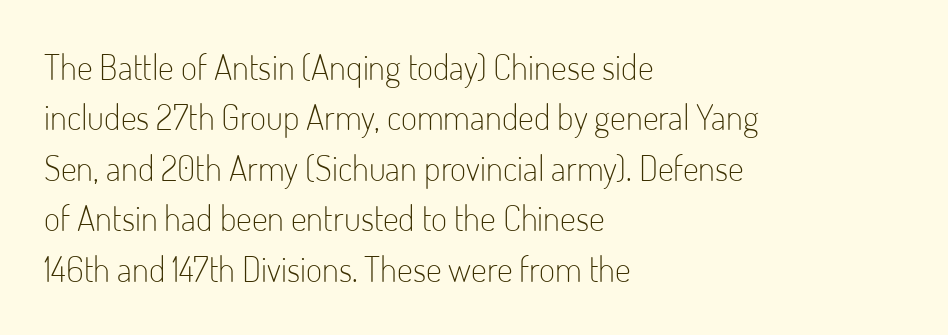
The image shows 35 px light, condensed sans-serif type, upright; set left-aligned, normal line spacing (1.44x), normal letter spacing, not underlined; low stroke contrast and a small x-height.
